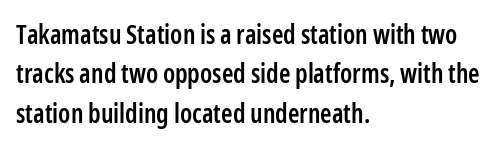
The image shows 26 px text type, upright; set left-aligned, normal line spacing (1.51x), normal letter spacing, not underlined.
